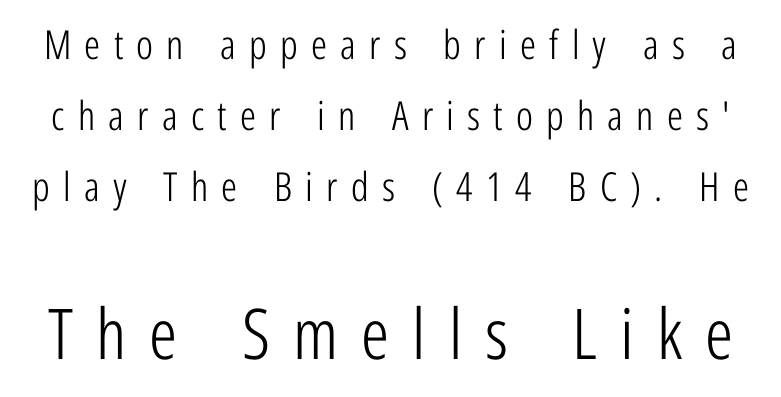
Q: Is the text bold? A: No.
Q: Is the text italic (slanted)? A: No, it is upright.
Q: Is the typeface a serif or a sans-serif typeface? A: Sans-serif.
Q: Is the text underlined? A: No.
Q: Is the spacing between letters normal or unusually wide? A: Unusually wide.
Q: Which block of text is set in a larger size, the first (top) or the second (bottom)? A: The second (bottom) one.
Q: Width (condensed, normal, or wide)? A: Condensed.
Q: Stroke contrast? A: Low.
Q: x-height? A: Medium.
Q: Monospaced? A: No.
